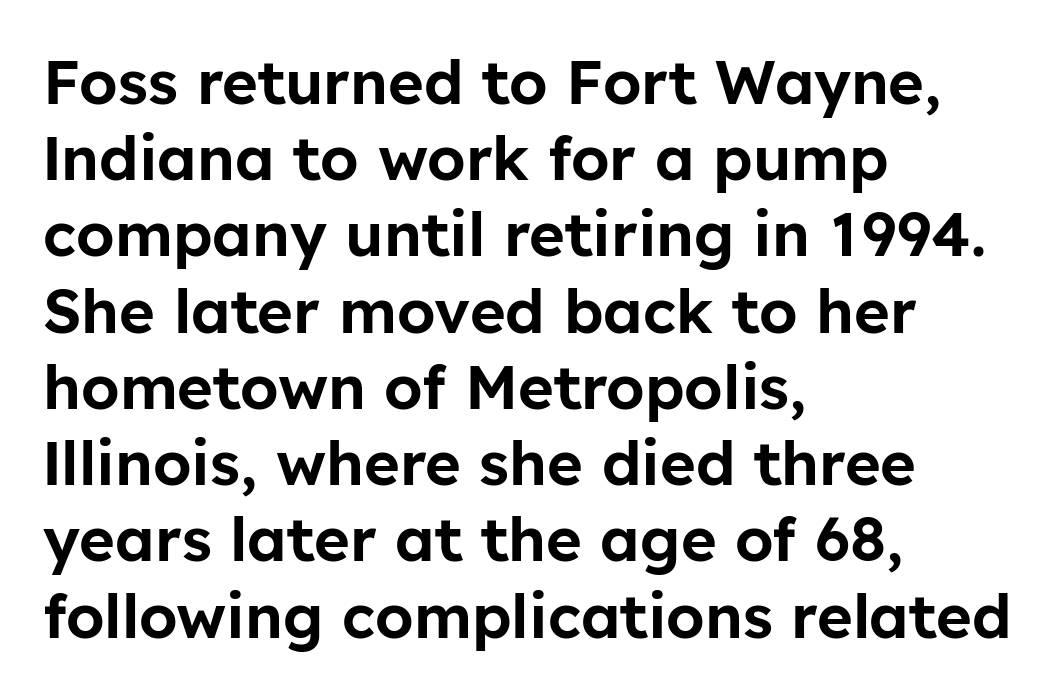
The image shows 61 px sans-serif type, upright; set left-aligned, normal line spacing (1.25x), normal letter spacing, not underlined; low stroke contrast and a medium x-height.
